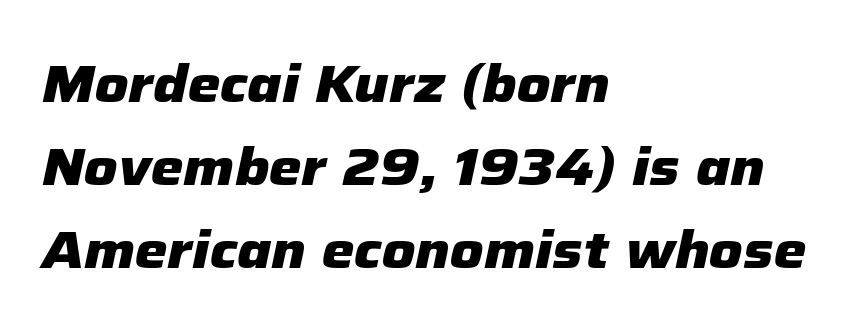
Short and long lines alike share a common starting point at left. The passage shown is emphatically bold. Descenders are the only things crossing below the line. Caption: standard tracking, unaltered.
